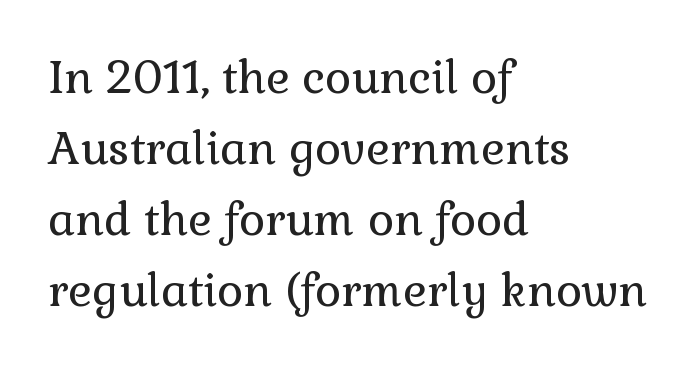
The image shows 45 px regular-weight serif type, upright; set left-aligned, normal line spacing (1.58x), normal letter spacing, not underlined; low stroke contrast and a medium x-height.
